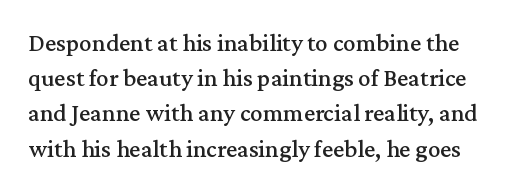
The image shows 25 px text type, upright; set normal line spacing (1.41x), normal letter spacing, not underlined.
